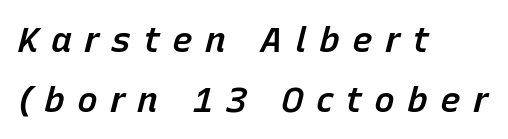
{"italic": "yes", "lean": "right", "slant_degrees": 15, "bold": "semi", "weight": "semibold", "width": "normal", "stroke_contrast": "low", "x_height": "medium", "monospaced": "no", "underline": "no", "align": "left", "line_spacing_ratio": 1.71, "letter_spacing": "wide", "letter_spacing_em": 0.34, "glyph_px": 35}
